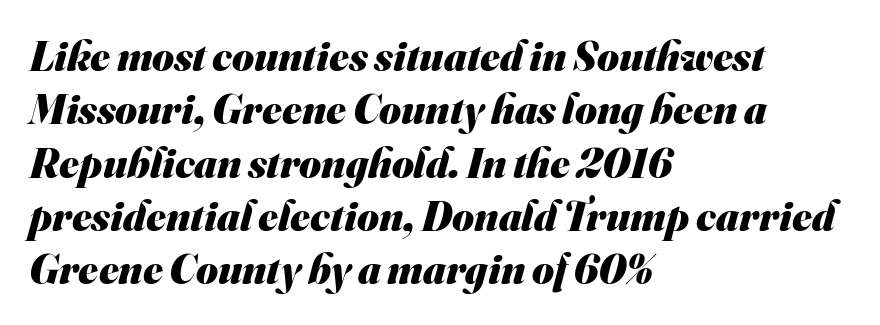
{"serif": "no", "bold": "yes", "weight": "heavy", "width": "normal", "stroke_contrast": "medium", "x_height": "small", "monospaced": "no", "underline": "no", "align": "left", "line_spacing": "normal", "line_spacing_ratio": 1.27, "letter_spacing": "normal", "letter_spacing_em": 0.0, "glyph_px": 42}
